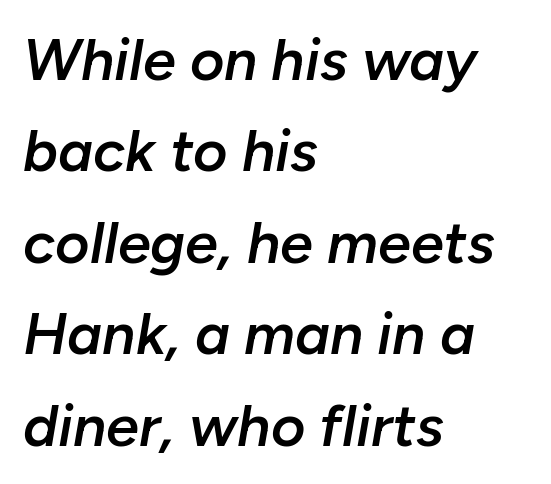
Strokes here are thickened, but only to semibold level. In terms of leading, this rendering sits right in the middle. The letters advance in unequal steps, a hallmark of proportional type. Glance below the letters and you will spot only blank space. Rendered with sloped, italic letterforms. A classic flush-left, rag-right setting is used for this passage.
